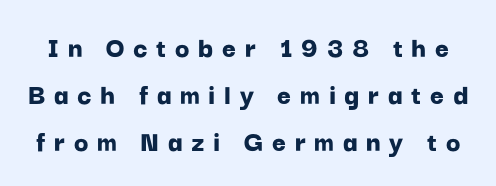
Q: Is the text bold? A: Yes.
Q: Is the text italic (slanted)? A: No, it is upright.
Q: Is the typeface a serif or a sans-serif typeface? A: Sans-serif.
Q: Is the text underlined? A: No.
Q: Is the spacing between letters normal or unusually wide? A: Unusually wide.
Q: Is the spacing between lines tight, normal or loose? A: Normal.
Q: Width (condensed, normal, or wide)? A: Normal.
Q: Stroke contrast? A: Low.
Q: x-height? A: Medium.
Q: Monospaced? A: No.
